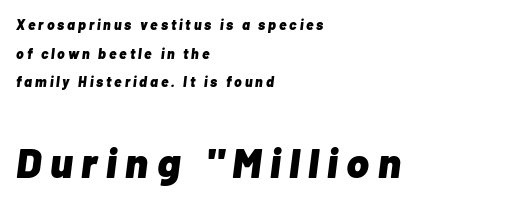
The image shows 42 px heavy type, italic (leaning right); set left-aligned, loose line spacing (2.05x), unusually wide letter spacing (+0.21 em), not underlined; the second (bottom) block is 3.0x larger; low stroke contrast and a medium x-height.
